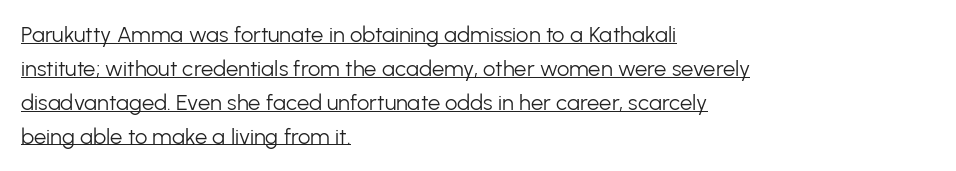
Q: Is the text bold? A: No.
Q: Is the text italic (slanted)? A: No, it is upright.
Q: Is the text underlined? A: Yes.
Q: How is the paragraph aligned? A: Left-aligned.
Q: Is the spacing between letters normal or unusually wide? A: Normal.
Q: Is the spacing between lines tight, normal or loose? A: Normal.
